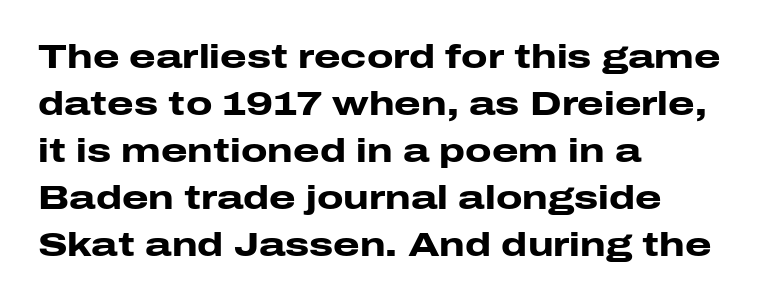
Q: Is the text bold? A: Yes.
Q: Is the text italic (slanted)? A: No, it is upright.
Q: Is the typeface a serif or a sans-serif typeface? A: Sans-serif.
Q: Is the text underlined? A: No.
Q: How is the paragraph aligned? A: Left-aligned.
Q: Is the spacing between letters normal or unusually wide? A: Normal.
Q: Is the spacing between lines tight, normal or loose? A: Normal.
Q: Width (condensed, normal, or wide)? A: Wide.
Q: Stroke contrast? A: Low.
Q: x-height? A: Medium.
Q: Monospaced? A: No.
